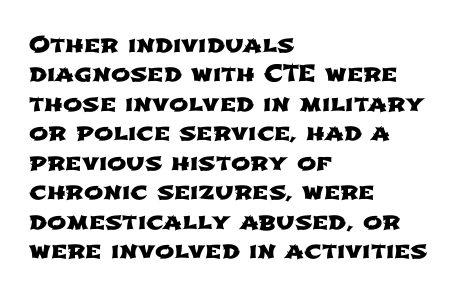
The baseline area is clear. In CSS terms this would be text-align: left. In terms of letterspacing, this is plain default setting. Interline gaps are of average width in this sample.
